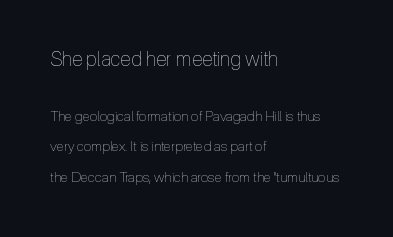
Q: Is the text bold? A: No.
Q: Is the text italic (slanted)? A: No, it is upright.
Q: Is the text underlined? A: No.
Q: How is the paragraph aligned? A: Left-aligned.
Q: Is the spacing between letters normal or unusually wide? A: Normal.
Q: Is the spacing between lines tight, normal or loose? A: Loose.
Q: Which block of text is set in a larger size, the first (top) or the second (bottom)? A: The first (top) one.
